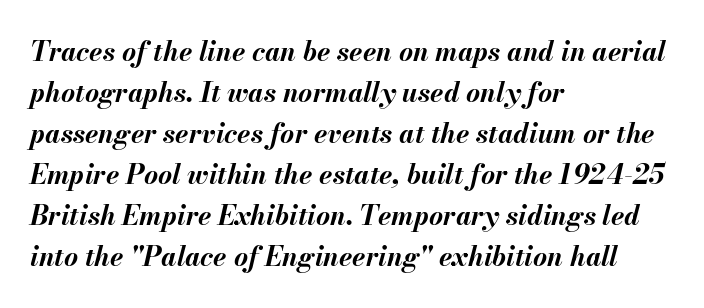
The image shows 27 px bold type, italic (leaning right); set left-aligned, normal line spacing (1.52x), normal letter spacing, not underlined.
